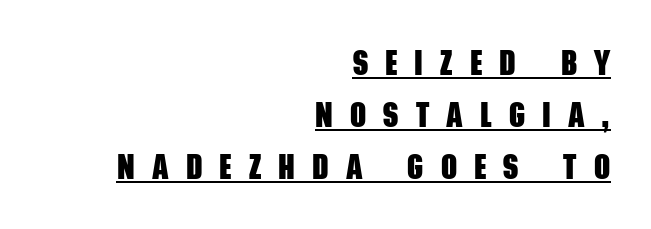
The image shows 35 px heavy, condensed sans-serif type; set right-aligned, normal line spacing (1.48x), unusually wide letter spacing (+0.49 em), underlined; low stroke contrast and a large x-height.
